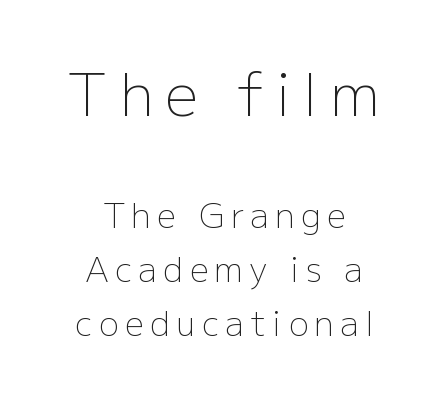
{"serif": "no", "italic": "no", "bold": "no", "weight": "light", "width": "normal", "stroke_contrast": "low", "x_height": "medium", "monospaced": "no", "underline": "no", "align": "center", "line_spacing": "normal", "line_spacing_ratio": 1.63, "letter_spacing": "wide", "letter_spacing_em": 0.2, "larger_block": "first", "size_ratio": 1.76, "glyph_px": 58}
